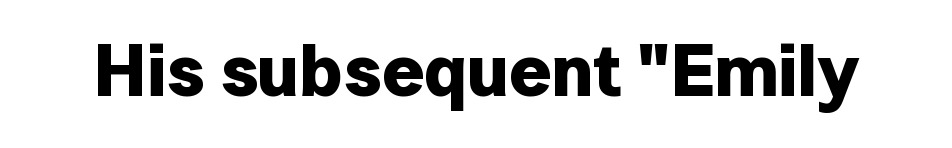
{"serif": "no", "italic": "no", "bold": "yes", "weight": "bold", "width": "normal", "stroke_contrast": "low", "x_height": "medium", "monospaced": "no", "underline": "no", "letter_spacing": "normal", "letter_spacing_em": 0.0, "glyph_px": 73}
